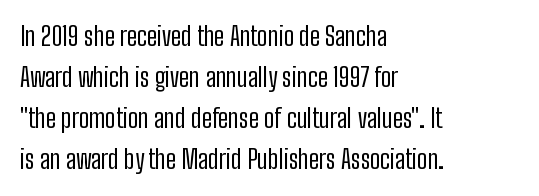
The image shows 26 px text type, upright; set left-aligned, normal line spacing (1.58x), normal letter spacing, not underlined.
